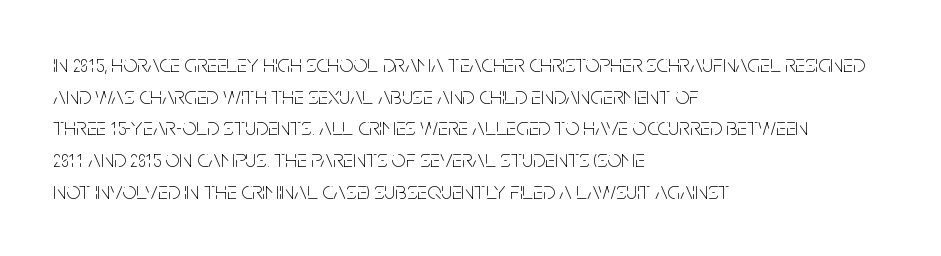
{"italic": "no", "bold": "no", "underline": "no", "align": "left", "line_spacing": "normal", "line_spacing_ratio": 1.27, "letter_spacing": "normal", "letter_spacing_em": 0.0, "glyph_px": 25}
